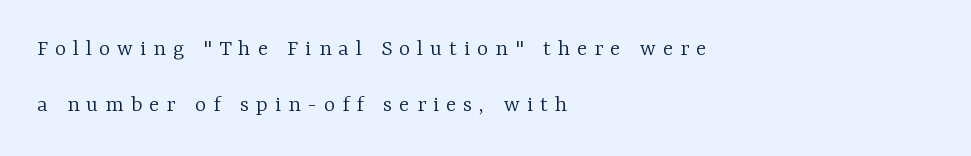
Q: Is the text bold? A: No.
Q: Is the text italic (slanted)? A: No, it is upright.
Q: Is the text underlined? A: No.
Q: How is the paragraph aligned? A: Left-aligned.
Q: Is the spacing between letters normal or unusually wide? A: Unusually wide.
Q: Is the spacing between lines tight, normal or loose? A: Loose.
